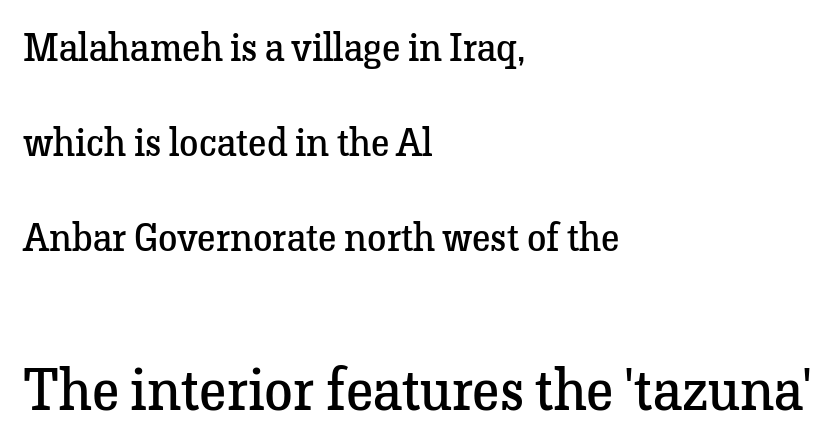
The glyphs are unaccompanied by any horizontal stroke below them. Characters follow at the spacing the type designer built in. Visually the block forms a straight wall on the left and a jagged coastline on the right. These lines are composed in type with serifs. Line spacing here is loose. Varying glyph widths throughout — classic text-font behaviour.
